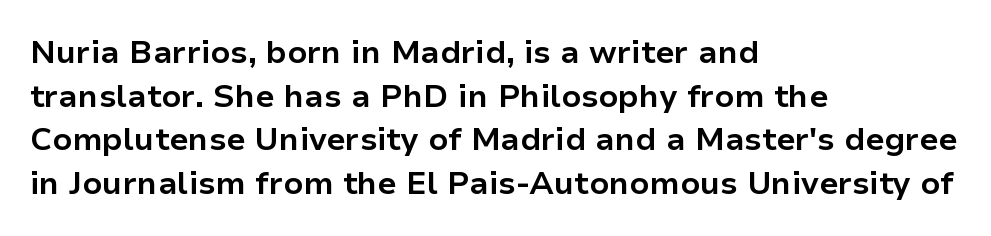
The image shows 32 px bold sans-serif type, upright; set left-aligned, normal line spacing (1.36x), normal letter spacing, not underlined; low stroke contrast and a medium x-height.
